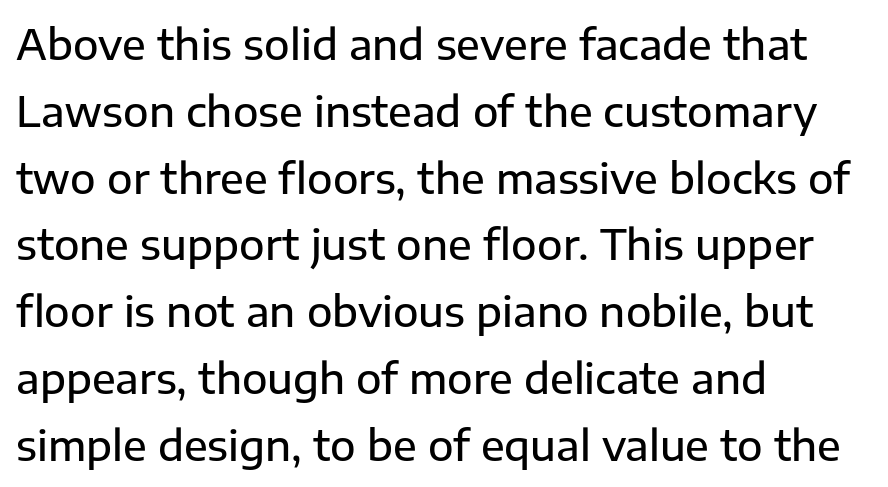
{"serif": "no", "italic": "no", "width": "normal", "stroke_contrast": "low", "x_height": "medium", "monospaced": "no", "underline": "no", "align": "left", "line_spacing": "normal", "line_spacing_ratio": 1.59, "letter_spacing": "normal", "letter_spacing_em": 0.0, "glyph_px": 42}
